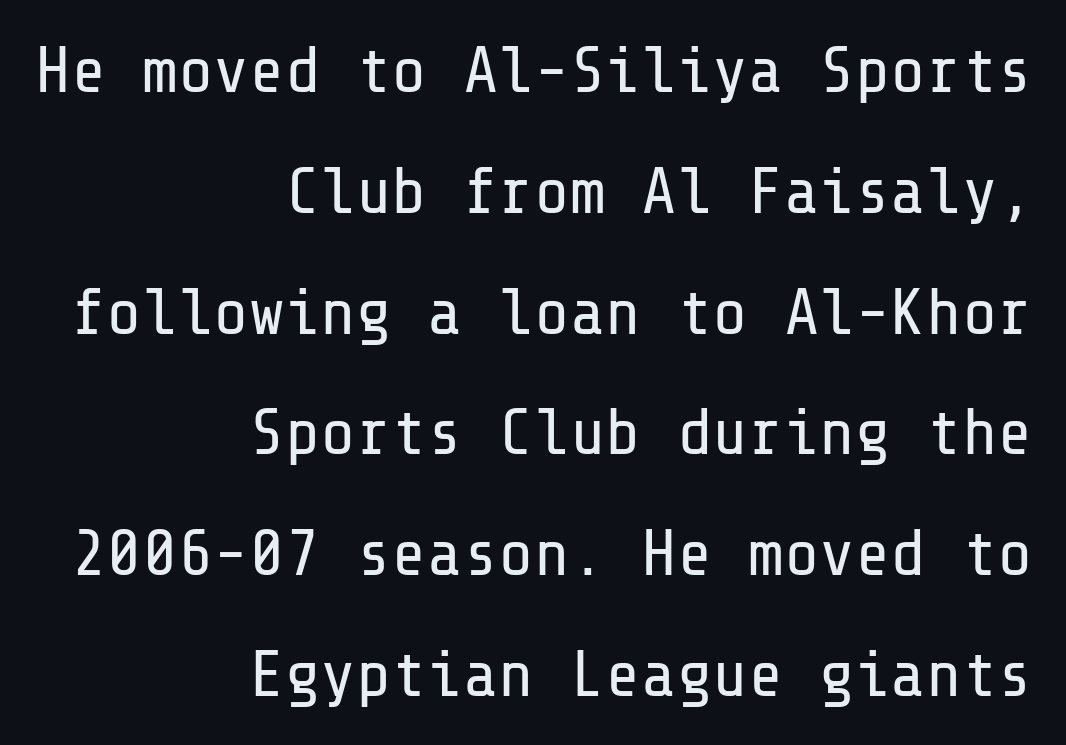
The image shows 66 px regular-weight sans-serif type, upright; set right-aligned, line spacing 1.83x, normal letter spacing, not underlined; low stroke contrast and a medium x-height.
